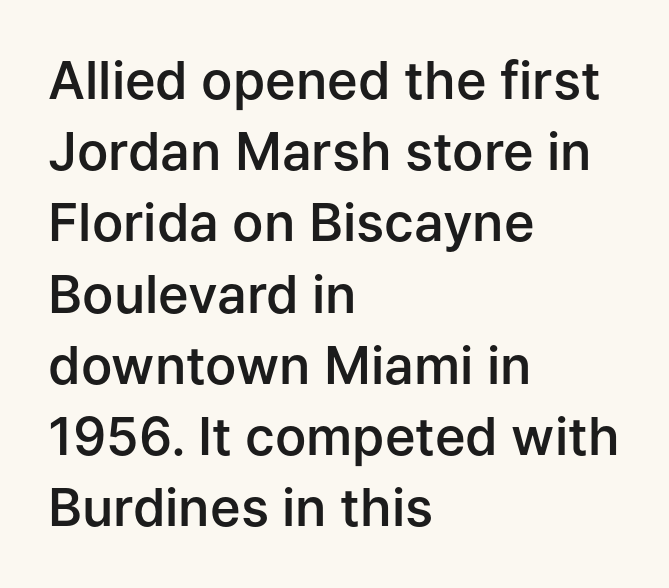
The image shows 52 px semibold sans-serif type, upright; set left-aligned, normal line spacing (1.37x), normal letter spacing, not underlined; low stroke contrast and a medium x-height.
